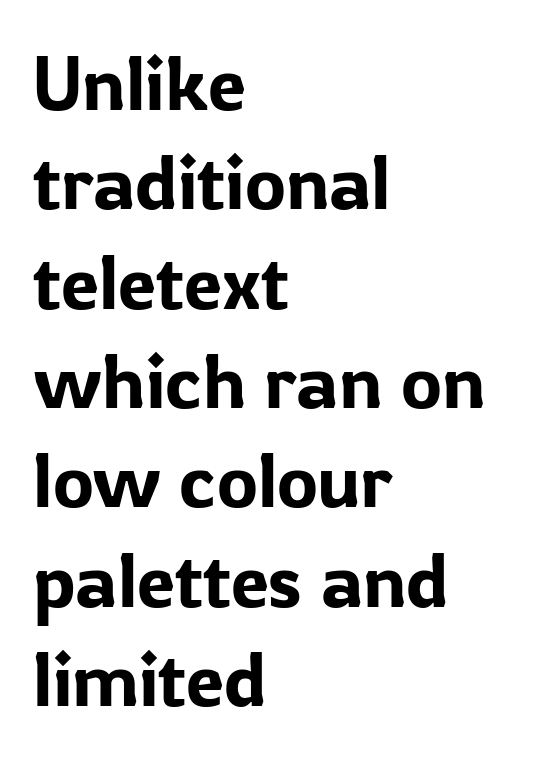
The image shows 77 px sans-serif type, upright; set left-aligned, normal line spacing (1.29x), normal letter spacing, not underlined; low stroke contrast and a medium x-height.
